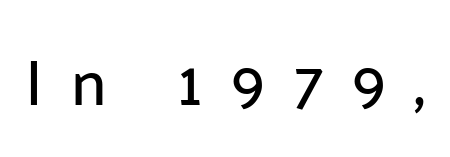
{"serif": "no", "italic": "no", "width": "normal", "stroke_contrast": "low", "x_height": "medium", "monospaced": "no", "underline": "no", "letter_spacing": "wide", "letter_spacing_em": 0.44, "glyph_px": 63}
